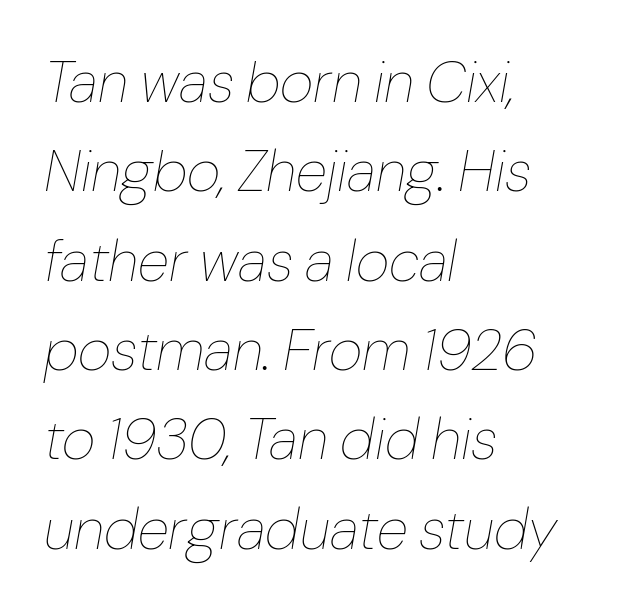
Nothing unusual about the tracking: characters are spaced as the font intends. Whoever set this chose a conventional vertical rhythm. This rendering features lettering with no underline. A typesetter would call this proportional, since set widths differ per character. Reading down the block, your eye returns to a fixed left position each line. Tall strokes in this sample are angled rather than plumb.
